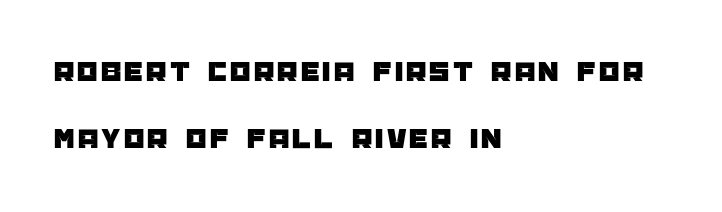
{"serif": "no", "italic": "no", "width": "normal", "stroke_contrast": "low", "x_height": "large", "monospaced": "no", "underline": "no", "align": "left", "line_spacing": "loose", "line_spacing_ratio": 2.32, "glyph_px": 29}
